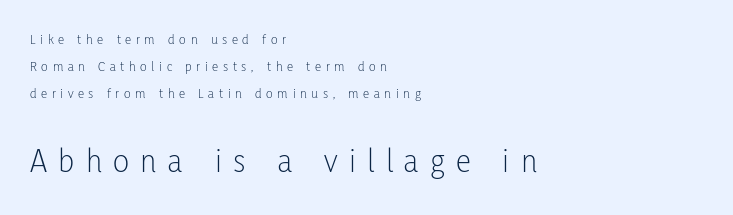
{"serif": "no", "italic": "no", "bold": "no", "weight": "light", "width": "condensed", "stroke_contrast": "low", "x_height": "medium", "monospaced": "no", "underline": "no", "align": "left", "line_spacing": "loose", "line_spacing_ratio": 1.94, "letter_spacing": "wide", "letter_spacing_em": 0.33, "larger_block": "second", "size_ratio": 2.43, "glyph_px": 34}
